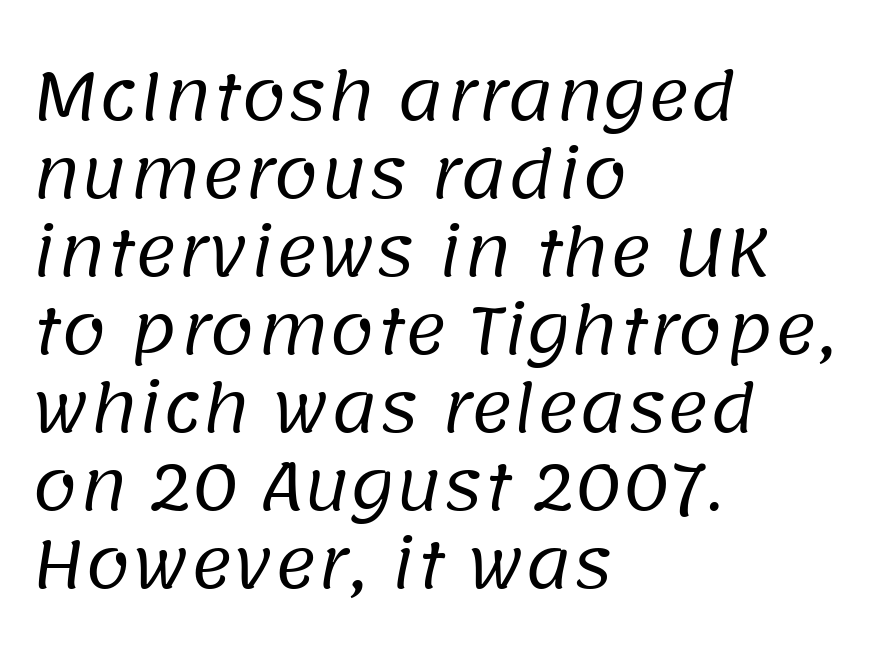
Look at the bottom of the vertical strokes: they stop flat, with no serifs. Standard letterfit; no display-style spreading of the glyphs. Think of a printed novel: that variable character pitch is what you see here. Check the space under the baseline: it is left empty.
